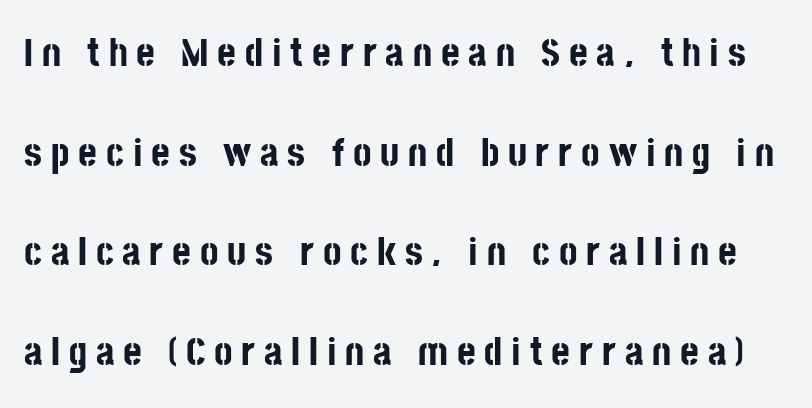
Pretty heavy lettering here — definitely bold. Do the characters align in a grid? No, the font is proportional. This is sans-serif lettering, the kind often seen on screens and signage. Leading: increased. Tracking value appears strongly positive — letters spread wide. A clean baseline with only descenders dipping below it.
